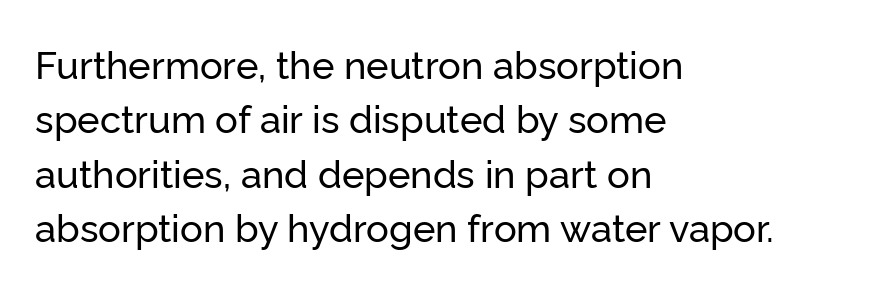
Line beginnings align vertically; line endings do not. A typesetter would mark this as roman, not italic. Font category for this specimen: sans-serif. Varying glyph widths throughout — classic text-font behaviour. There is no visible air inserted between adjacent glyphs.
